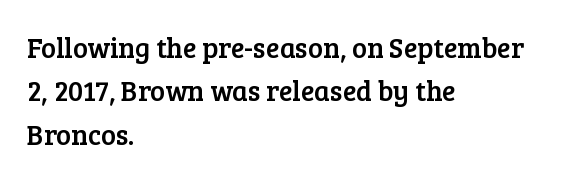
{"serif": "yes", "italic": "no", "width": "normal", "stroke_contrast": "low", "x_height": "medium", "monospaced": "no", "underline": "no", "align": "left", "line_spacing": "normal", "line_spacing_ratio": 1.55, "letter_spacing": "normal", "letter_spacing_em": 0.0, "glyph_px": 28}
